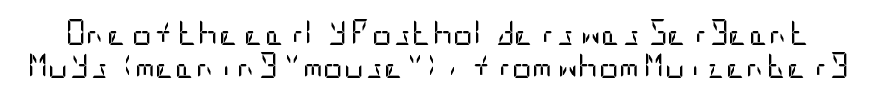
The letters sit at their default tracking, neither squeezed nor spread. Only glyphs here, with clear space below each row. The lettering holds an erect, upright posture throughout. Heaviness? Minimal to ordinary, like unemphasized prose.
